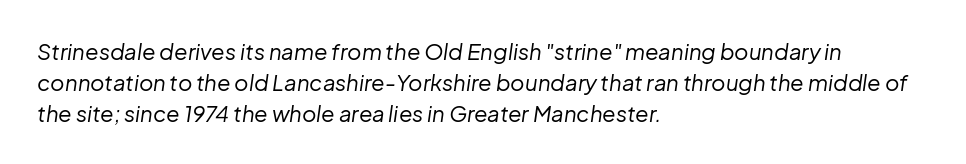
{"italic": "yes", "lean": "right", "slant_degrees": 8, "bold": "no", "underline": "no", "align": "left", "line_spacing": "normal", "line_spacing_ratio": 1.4, "letter_spacing": "normal", "letter_spacing_em": 0.0, "glyph_px": 22}
